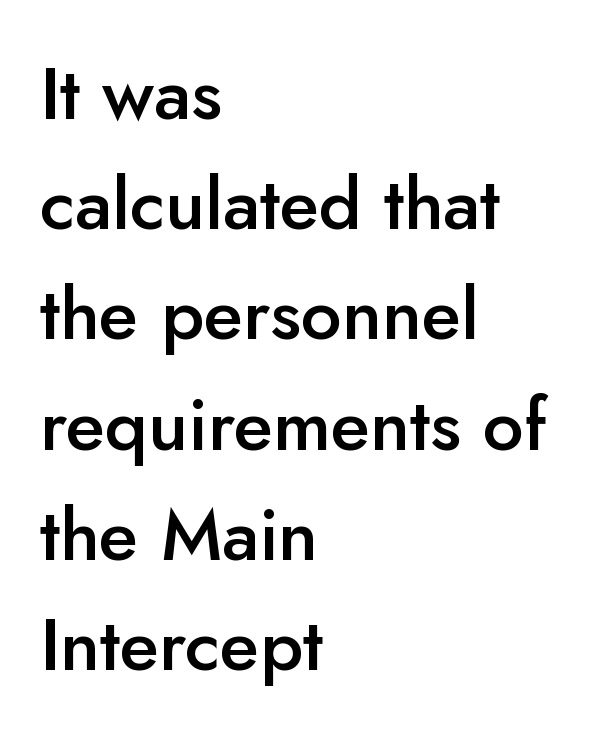
The image shows 73 px semibold sans-serif type, upright; set left-aligned, normal line spacing (1.51x), normal letter spacing, not underlined; low stroke contrast and a small x-height.
